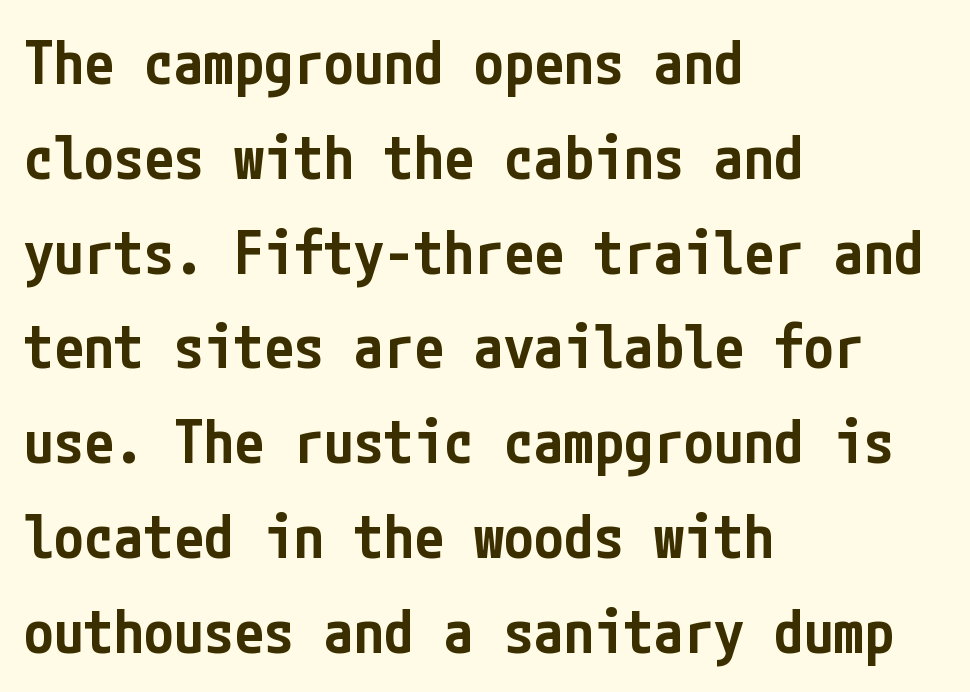
{"serif": "no", "italic": "no", "bold": "semi", "weight": "semibold", "width": "condensed", "stroke_contrast": "low", "x_height": "medium", "underline": "no", "align": "left", "line_spacing": "normal", "line_spacing_ratio": 1.58, "letter_spacing": "normal", "letter_spacing_em": 0.0, "glyph_px": 60}
